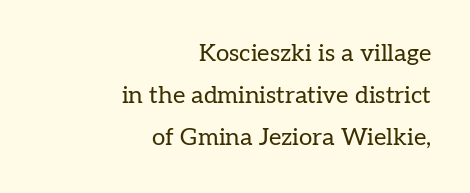
These glyphs show unthickened strokes, regular width or finer. These lines are set flush right with a ragged left edge. Every character sits straight up, as roman type does. Anything drawn beneath the words? Only blank space.
